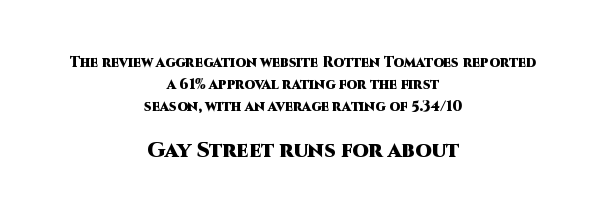
The image shows 21 px bold type, upright; set centered, normal line spacing (1.58x), normal letter spacing, not underlined; the second (bottom) block is 1.5x larger.
